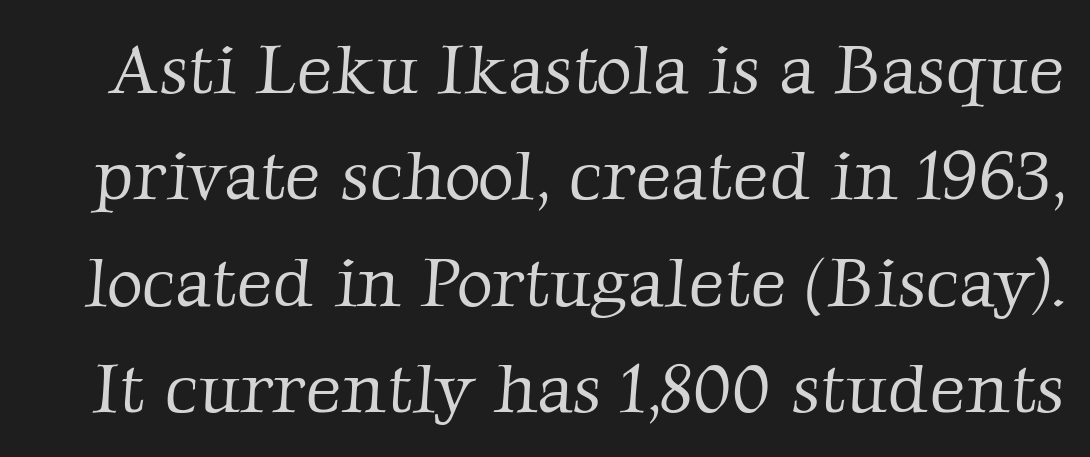
The image shows 70 px light serif type; set normal line spacing (1.52x), normal letter spacing, not underlined; low stroke contrast and a medium x-height.
